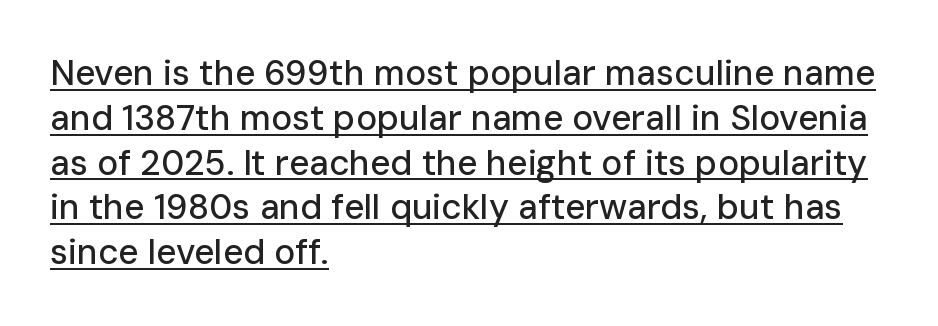
You could not count columns in this text — the font is proportionally spaced. The type family on display is of the sans-serif kind. Horizontal bands of white between lines are of average thickness. In terms of letterspacing, this is plain default setting. Style check: upright. Alignment: flush left.
